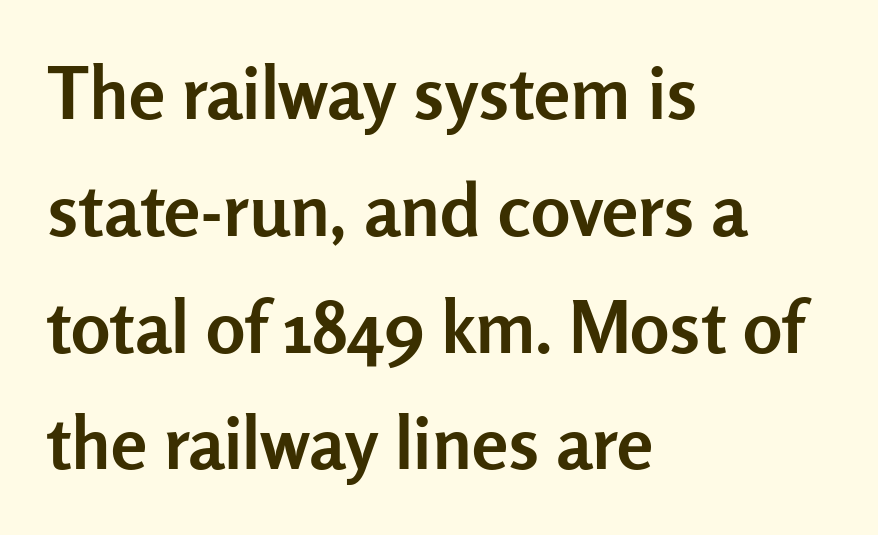
{"serif": "no", "italic": "no", "bold": "yes", "weight": "semibold", "width": "normal", "stroke_contrast": "low", "x_height": "medium", "monospaced": "no", "underline": "no", "align": "left", "line_spacing": "normal", "line_spacing_ratio": 1.6, "letter_spacing": "normal", "letter_spacing_em": 0.0, "glyph_px": 73}
